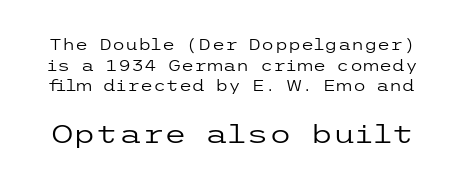
Q: Is the text bold? A: No.
Q: Is the text italic (slanted)? A: No, it is upright.
Q: Is the text underlined? A: No.
Q: Is the spacing between letters normal or unusually wide? A: Normal.
Q: Is the spacing between lines tight, normal or loose? A: Normal.
Q: Which block of text is set in a larger size, the first (top) or the second (bottom)? A: The second (bottom) one.
